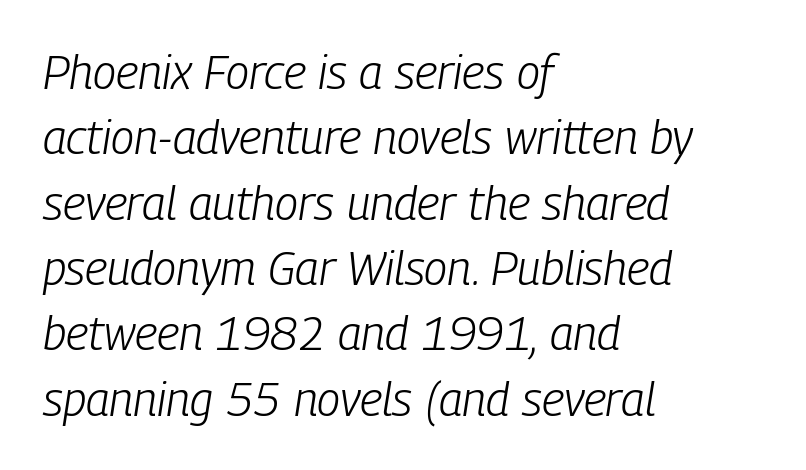
Q: Is the text bold? A: No.
Q: Is the text italic (slanted)? A: Yes, it leans right by about 9 degrees.
Q: Is the text underlined? A: No.
Q: How is the paragraph aligned? A: Left-aligned.
Q: Is the spacing between letters normal or unusually wide? A: Normal.
Q: Is the spacing between lines tight, normal or loose? A: Normal.
Q: Width (condensed, normal, or wide)? A: Condensed.
Q: Stroke contrast? A: Low.
Q: x-height? A: Medium.
Q: Monospaced? A: No.
